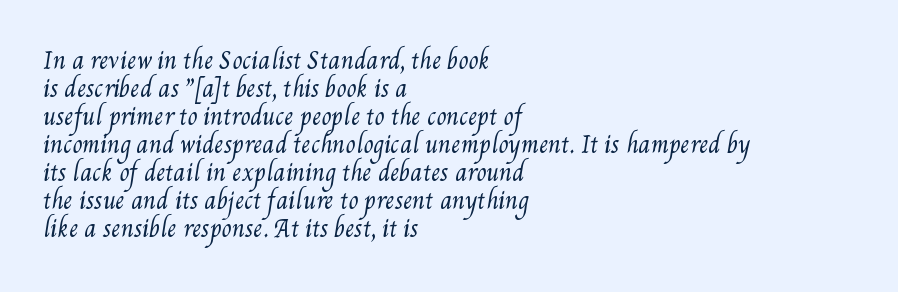
{"bold": "no", "underline": "no", "align": "left", "line_spacing_ratio": 1.22, "letter_spacing": "normal", "letter_spacing_em": 0.0, "glyph_px": 23}
